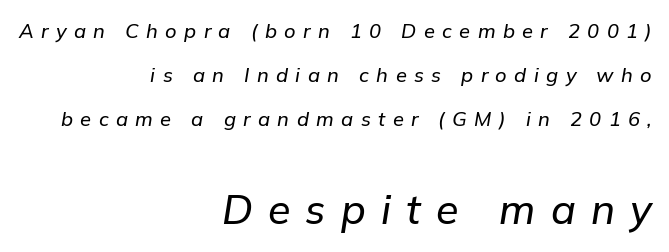
Just letters on the line, the space beneath them empty. These lines are rendered in a variable-pitch font. Characters are canted at an angle relative to the baseline's perpendicular. In terms of leading, this rendering errs on the spacious side.
